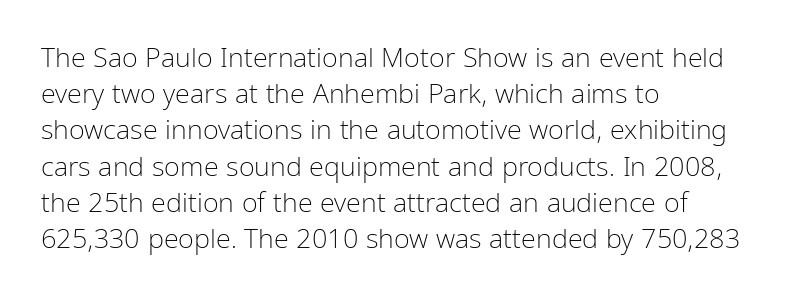
The strokes carry an ordinary text weight at most. Teacher's note: observe the even left margin — that is flush-left alignment. The lines sit at an ordinary, default distance from one another. Does extra space separate the letters? No, they use regular spacing. Posture: vertical. The specimen omits any rule beneath the text block's lines.
